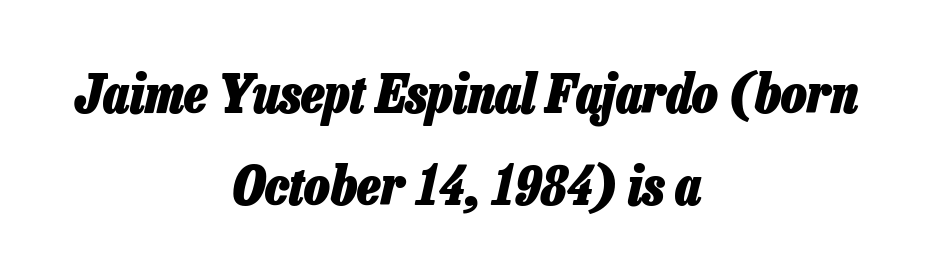
The image shows 54 px heavy, condensed type, italic (leaning right); set centered, line spacing 1.71x, normal letter spacing, not underlined; low stroke contrast and a medium x-height.
